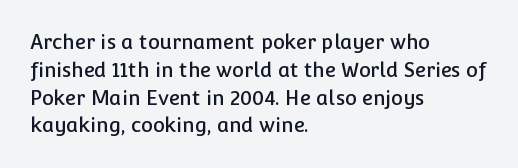
The image shows 20 px text type, upright; set left-aligned, normal line spacing (1.39x), normal letter spacing, not underlined.
